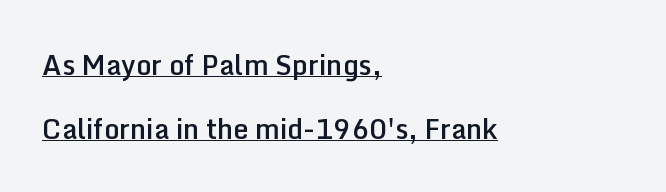
{"italic": "no", "bold": "semi", "underline": "yes", "align": "left", "line_spacing": "loose", "line_spacing_ratio": 2.37, "letter_spacing": "normal", "letter_spacing_em": 0.0, "glyph_px": 27}
